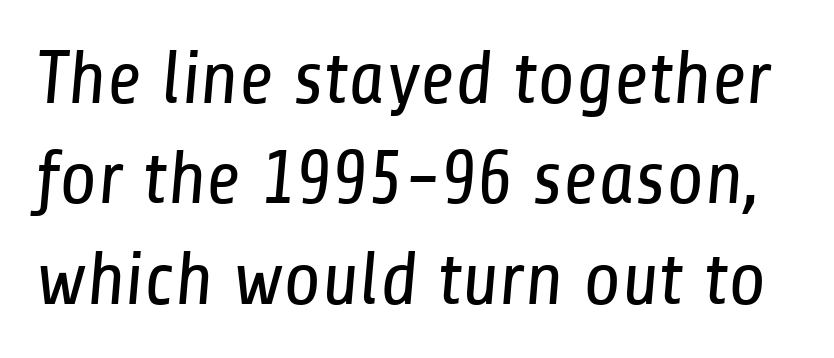
The image shows 76 px regular-weight, condensed sans-serif type; set normal line spacing (1.32x), normal letter spacing, not underlined; low stroke contrast and a medium x-height.
